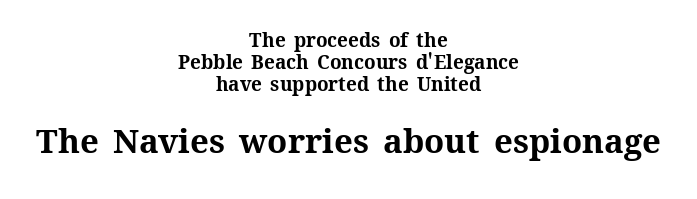
The image shows 33 px bold type, upright; set centered, line spacing 1.16x, normal letter spacing, not underlined; the second (bottom) block is 1.74x larger; medium stroke contrast and a medium x-height.
